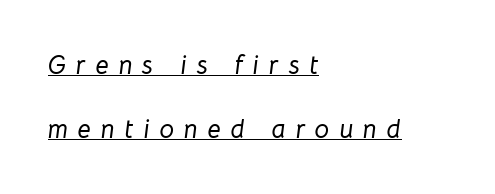
Q: Is the text italic (slanted)? A: Yes, it leans right by about 8 degrees.
Q: Is the text underlined? A: Yes.
Q: How is the paragraph aligned? A: Left-aligned.
Q: Is the spacing between letters normal or unusually wide? A: Unusually wide.
Q: Is the spacing between lines tight, normal or loose? A: Loose.
